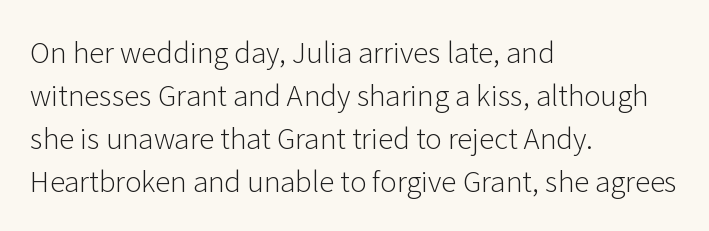
{"serif": "no", "italic": "no", "bold": "no", "weight": "light", "width": "normal", "stroke_contrast": "low", "x_height": "medium", "monospaced": "no", "underline": "no", "align": "left", "line_spacing": "normal", "line_spacing_ratio": 1.53, "letter_spacing": "normal", "letter_spacing_em": 0.0, "glyph_px": 28}
